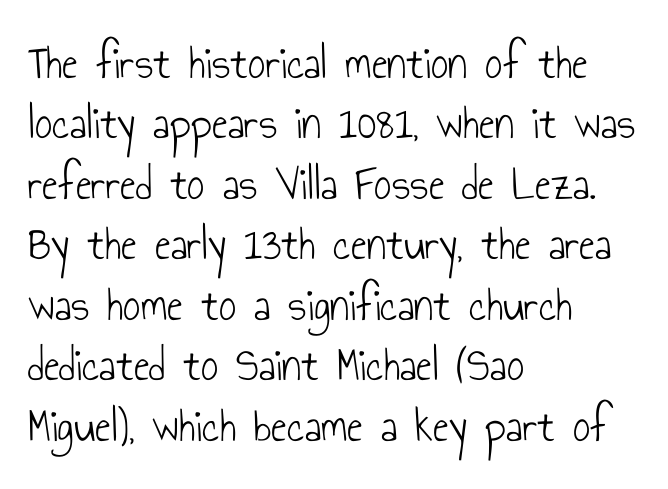
{"serif": "no", "italic": "no", "bold": "no", "weight": "light", "width": "condensed", "stroke_contrast": "low", "x_height": "small", "monospaced": "no", "underline": "no", "align": "left", "line_spacing": "normal", "line_spacing_ratio": 1.26, "letter_spacing": "normal", "letter_spacing_em": 0.0, "glyph_px": 48}
